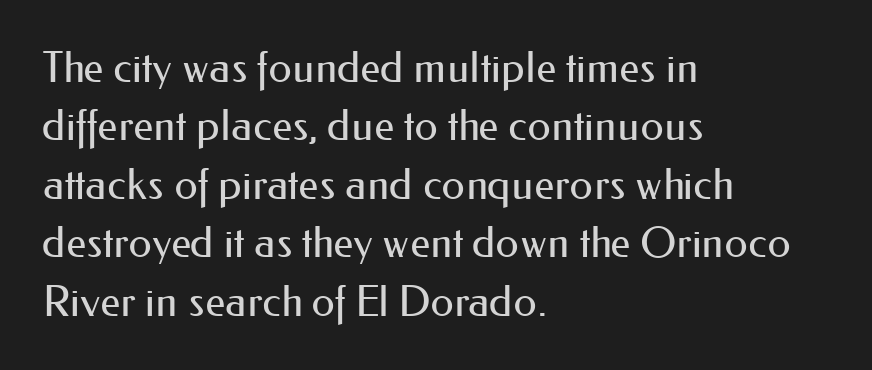
The type family on display is of the sans-serif kind. Character widths vary here, with narrow letters taking less room than wide ones. This reads as an unemphasized weight, regular at the heaviest. Alignment: flush left. Descenders are the only things crossing below the line.
